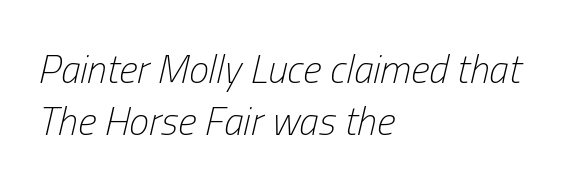
Q: Is the text bold? A: No.
Q: Is the text italic (slanted)? A: Yes, it leans right by about 13 degrees.
Q: Is the text underlined? A: No.
Q: How is the paragraph aligned? A: Left-aligned.
Q: Is the spacing between letters normal or unusually wide? A: Normal.
Q: Is the spacing between lines tight, normal or loose? A: Normal.
Q: Width (condensed, normal, or wide)? A: Condensed.
Q: Stroke contrast? A: Low.
Q: x-height? A: Medium.
Q: Monospaced? A: No.
